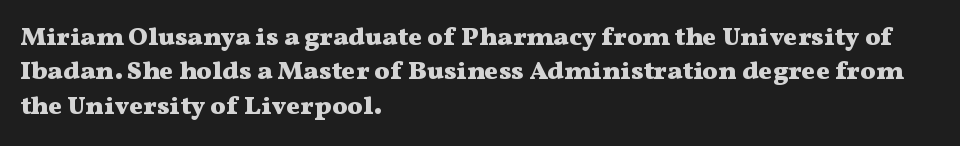
{"italic": "no", "bold": "yes", "underline": "no", "align": "left", "line_spacing": "normal", "line_spacing_ratio": 1.32, "letter_spacing": "normal", "letter_spacing_em": 0.0, "glyph_px": 26}
